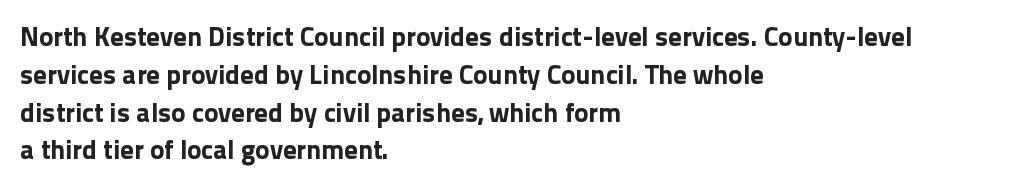
Q: Is the text bold? A: Yes.
Q: Is the text italic (slanted)? A: No, it is upright.
Q: Is the text underlined? A: No.
Q: How is the paragraph aligned? A: Left-aligned.
Q: Is the spacing between letters normal or unusually wide? A: Normal.
Q: Is the spacing between lines tight, normal or loose? A: Normal.
